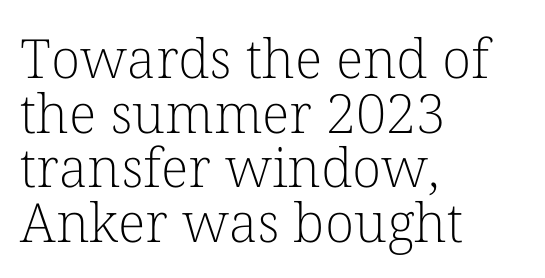
These lines huddle together more closely than default settings would place them. These lines keep a tight, regular rhythm from letter to letter. Visually the block forms a straight wall on the left and a jagged coastline on the right. Is this a fixed-width face? No — the glyphs have proportional, varying widths. Type style note: has serifs. If you drew a line through each stem, it would be perfectly vertical.
